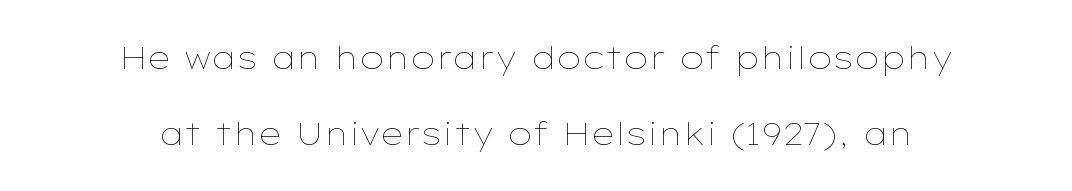
Q: Is the text bold? A: No.
Q: Is the text italic (slanted)? A: No, it is upright.
Q: Is the text underlined? A: No.
Q: How is the paragraph aligned? A: Centered.
Q: Is the spacing between letters normal or unusually wide? A: Normal.
Q: Is the spacing between lines tight, normal or loose? A: Loose.
Q: Width (condensed, normal, or wide)? A: Wide.
Q: Stroke contrast? A: Low.
Q: x-height? A: Medium.
Q: Monospaced? A: No.
